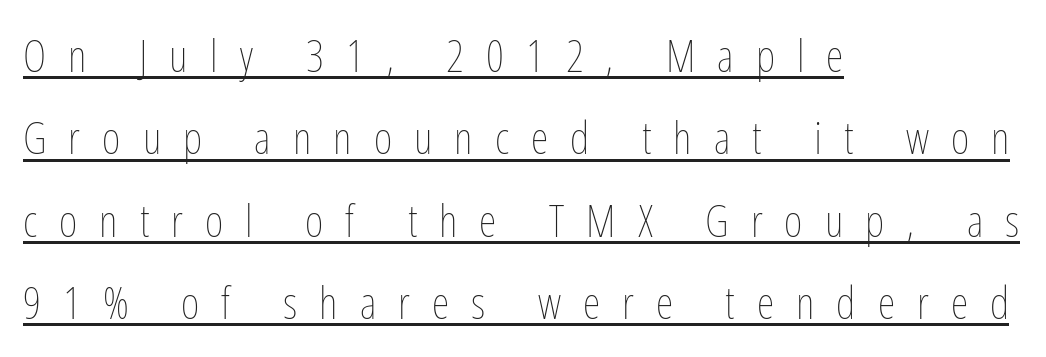
{"italic": "no", "bold": "no", "weight": "thin", "width": "condensed", "stroke_contrast": "low", "x_height": "medium", "monospaced": "no", "underline": "yes", "align": "left", "line_spacing_ratio": 1.83, "letter_spacing": "wide", "letter_spacing_em": 0.49, "glyph_px": 45}
